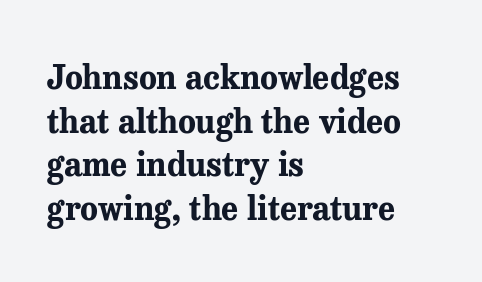
Each new line begins a customary step beneath the previous one. Letters rest on an invisible, unmarked baseline. You can tell from the footed stems that serif type was used. The line texture is even and compact thanks to regular tracking. It's the straight-up-and-down kind of type. This is heavy type, rendered in bold.
